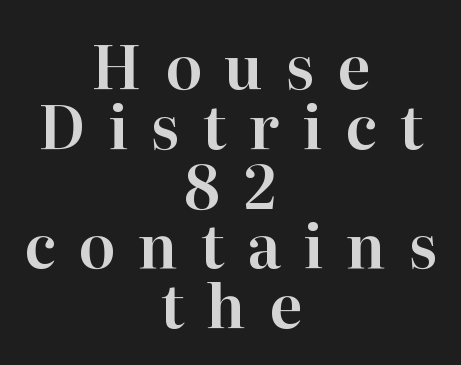
The image shows 61 px serif type, upright; set centered, tight line spacing (0.98x), unusually wide letter spacing (+0.37 em), not underlined; high stroke contrast and a medium x-height.
